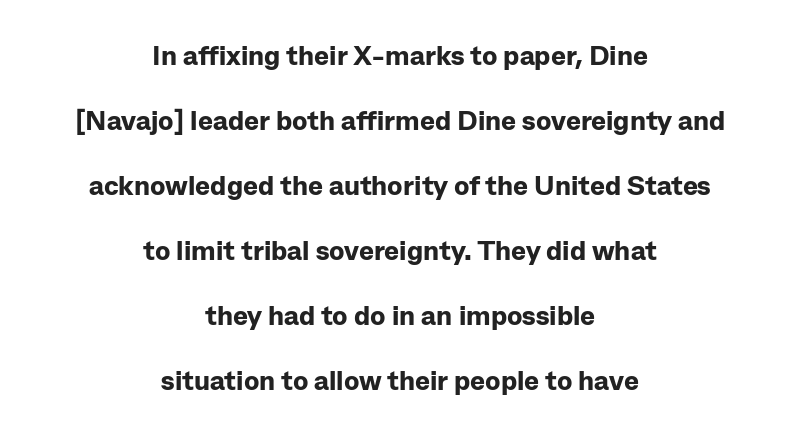
Thick stems and heavy bowls — unmistakably bold. Both edges are ragged and mirror each other, which tells us the setting is centered. Here the glyphs are tracked normally, forming tight word shapes. These lines are composed in type without serifs. Italic: no, the glyphs are upright roman. Think of a printed novel: that variable character pitch is what you see here.
